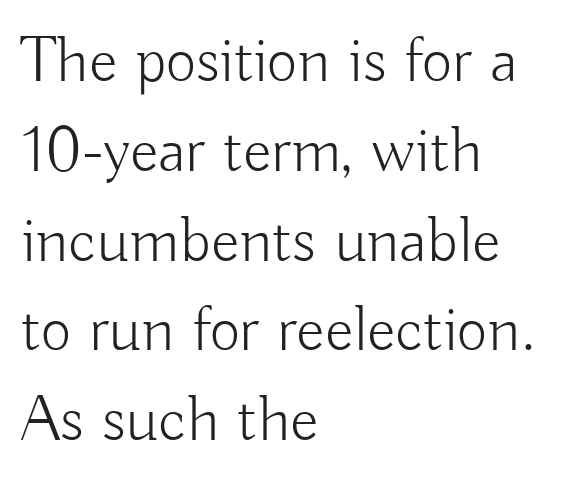
The image shows 66 px light sans-serif type, upright; set left-aligned, normal line spacing (1.36x), normal letter spacing, not underlined; low stroke contrast and a small x-height.
